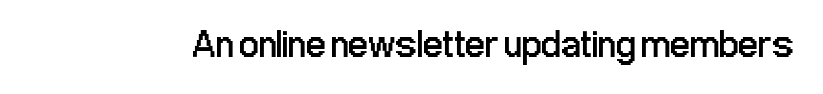
Each letter keeps its own natural width here, so spacing adapts to shape. Look at the tracking — it's just the regular setting, nothing added. Style check: upright. The rendering shows plain stroke endings on the letterforms — a sans-serif design. The face looks like a standard text weight, possibly lighter. Check the space under the baseline: it is left empty.
